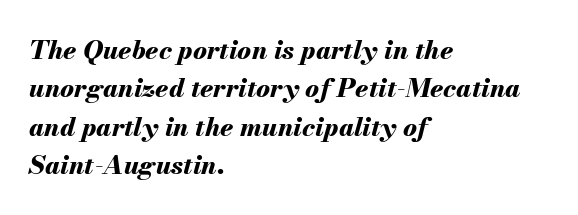
{"italic": "yes", "lean": "right", "slant_degrees": 13, "bold": "yes", "underline": "no", "align": "left", "line_spacing": "normal", "line_spacing_ratio": 1.48, "letter_spacing": "normal", "letter_spacing_em": 0.0, "glyph_px": 26}
